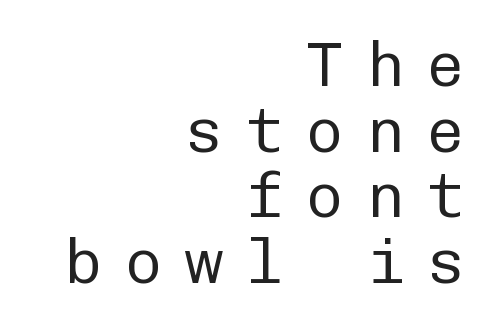
{"serif": "no", "italic": "no", "bold": "no", "weight": "regular", "width": "normal", "stroke_contrast": "low", "x_height": "medium", "monospaced": "yes", "underline": "no", "align": "right", "line_spacing": "tight", "line_spacing_ratio": 1.04, "letter_spacing": "wide", "letter_spacing_em": 0.36, "glyph_px": 63}
